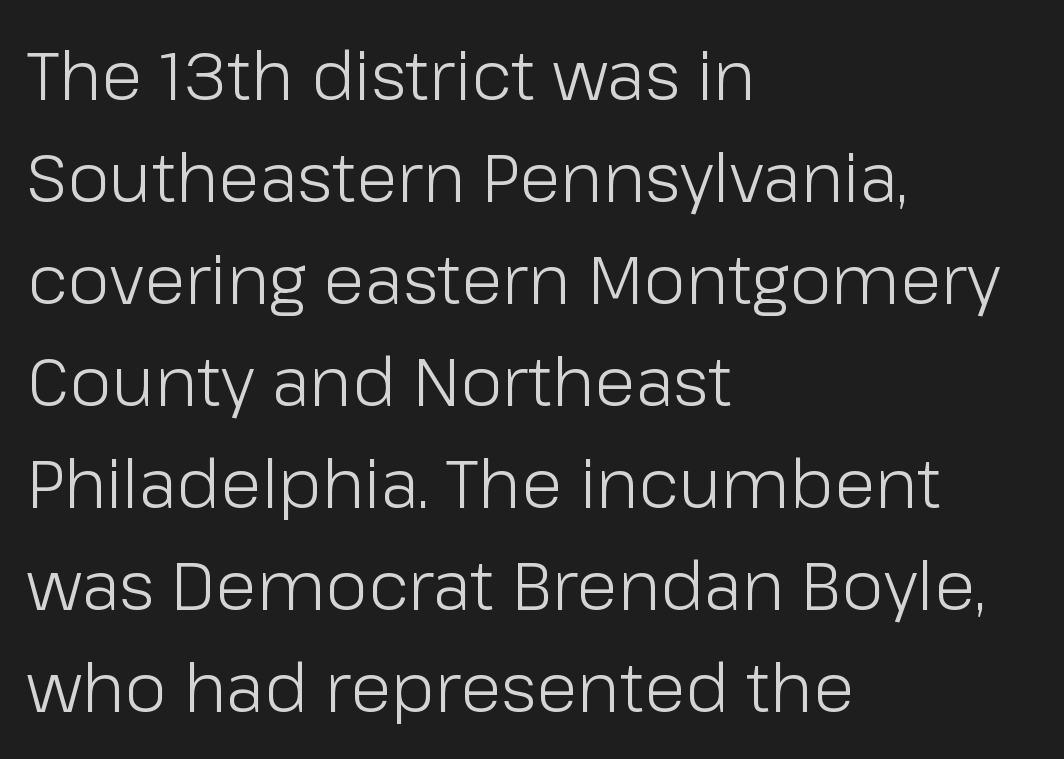
Q: Is the text bold? A: No.
Q: Is the text italic (slanted)? A: No, it is upright.
Q: Is the typeface a serif or a sans-serif typeface? A: Sans-serif.
Q: Is the text underlined? A: No.
Q: How is the paragraph aligned? A: Left-aligned.
Q: Is the spacing between letters normal or unusually wide? A: Normal.
Q: Is the spacing between lines tight, normal or loose? A: Normal.
Q: Width (condensed, normal, or wide)? A: Normal.
Q: Stroke contrast? A: Low.
Q: x-height? A: Medium.
Q: Monospaced? A: No.
